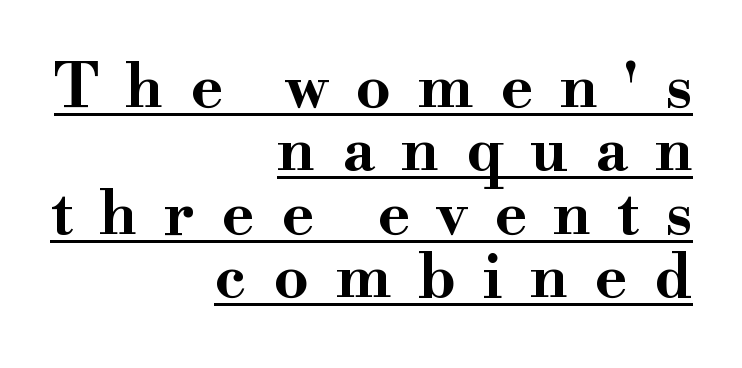
{"serif": "yes", "italic": "no", "bold": "yes", "weight": "bold", "width": "wide", "stroke_contrast": "high", "x_height": "small", "monospaced": "no", "underline": "yes", "align": "right", "line_spacing": "tight", "line_spacing_ratio": 1.04, "letter_spacing": "wide", "letter_spacing_em": 0.44, "glyph_px": 61}
